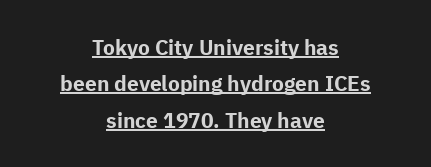
{"italic": "no", "bold": "yes", "underline": "yes", "align": "center", "line_spacing_ratio": 1.73, "letter_spacing": "normal", "letter_spacing_em": 0.0, "glyph_px": 21}
